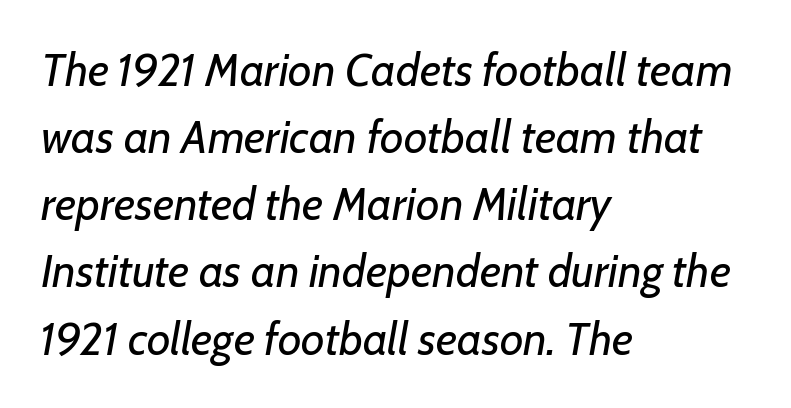
Q: Is the text bold? A: No.
Q: Is the text italic (slanted)? A: Yes, it leans right by about 7 degrees.
Q: Is the text underlined? A: No.
Q: How is the paragraph aligned? A: Left-aligned.
Q: Is the spacing between letters normal or unusually wide? A: Normal.
Q: Is the spacing between lines tight, normal or loose? A: Normal.
Q: Width (condensed, normal, or wide)? A: Normal.
Q: Stroke contrast? A: Low.
Q: x-height? A: Medium.
Q: Monospaced? A: No.
